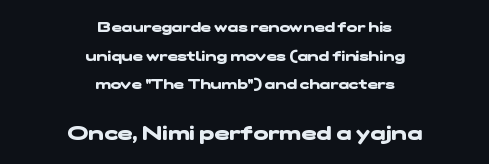
How are the letters spaced? Ordinarily, with no added tracking. The rendering enlarges the type as you move from the upper chunk to the lower. The sample has been set heavy, in full bold. The passage shown stacks its lines with a broad gap. Decoration check: the copy has no underline. Horizontally, the lines are justified to the midpoint only.
